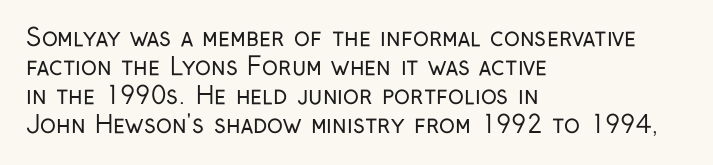
The image shows 24 px text type, upright; set left-aligned, line spacing 1.21x, normal letter spacing, not underlined.
